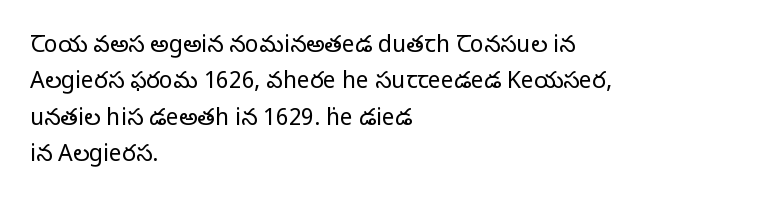
Q: Is the text bold? A: No.
Q: Is the text italic (slanted)? A: No, it is upright.
Q: Is the text underlined? A: No.
Q: How is the paragraph aligned? A: Left-aligned.
Q: Is the spacing between letters normal or unusually wide? A: Normal.
Q: Is the spacing between lines tight, normal or loose? A: Normal.
